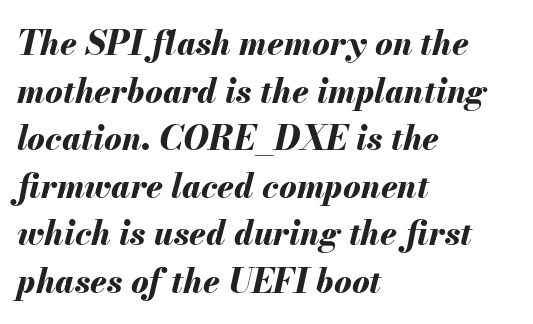
Words appear dense and cohesive because spacing is normal. These lines were composed using italics. Baseline-to-baseline distance is the conventional proportion of letter height. Descenders are the only things crossing below the line.
